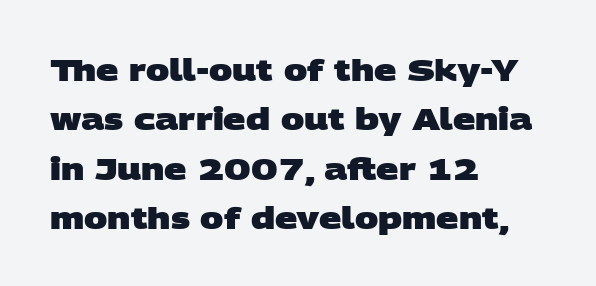
Proportional: the letters do not fall into vertical columns. This sample keeps an unexceptional amount of space between lines. Nobody touched the tracking dial on this one. The baseline area is clear. This sample is left-justified, so line endings fall wherever the words run out. Type style note: lacks serifs.
